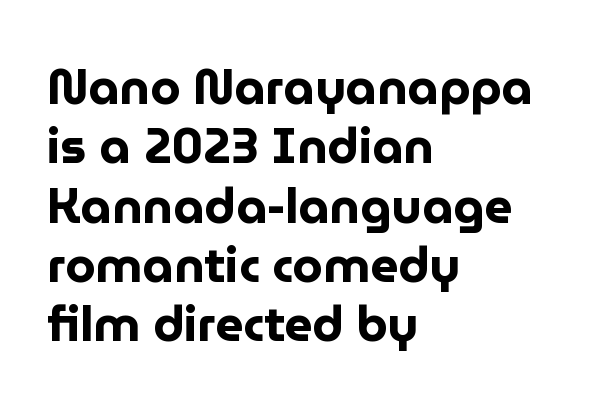
{"serif": "no", "italic": "no", "bold": "yes", "weight": "bold", "width": "normal", "stroke_contrast": "low", "x_height": "medium", "monospaced": "no", "underline": "no", "align": "left", "line_spacing_ratio": 1.21, "letter_spacing": "normal", "letter_spacing_em": 0.0, "glyph_px": 49}
